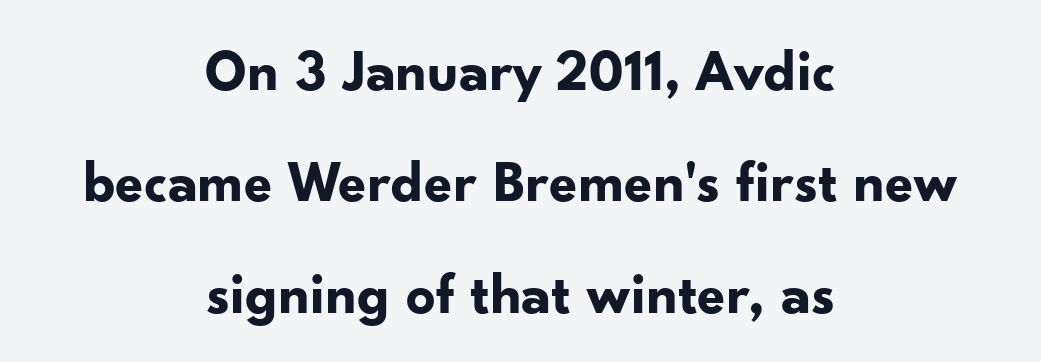
Q: Is the text bold? A: Yes.
Q: Is the text italic (slanted)? A: No, it is upright.
Q: Is the typeface a serif or a sans-serif typeface? A: Sans-serif.
Q: Is the text underlined? A: No.
Q: How is the paragraph aligned? A: Centered.
Q: Is the spacing between letters normal or unusually wide? A: Normal.
Q: Is the spacing between lines tight, normal or loose? A: Loose.
Q: Width (condensed, normal, or wide)? A: Normal.
Q: Stroke contrast? A: Low.
Q: x-height? A: Small.
Q: Monospaced? A: No.
